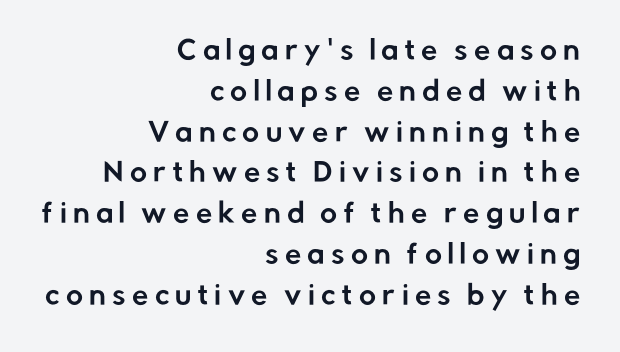
Q: Is the text italic (slanted)? A: No, it is upright.
Q: Is the text underlined? A: No.
Q: How is the paragraph aligned? A: Right-aligned.
Q: Is the spacing between letters normal or unusually wide? A: Unusually wide.
Q: Is the spacing between lines tight, normal or loose? A: Normal.
